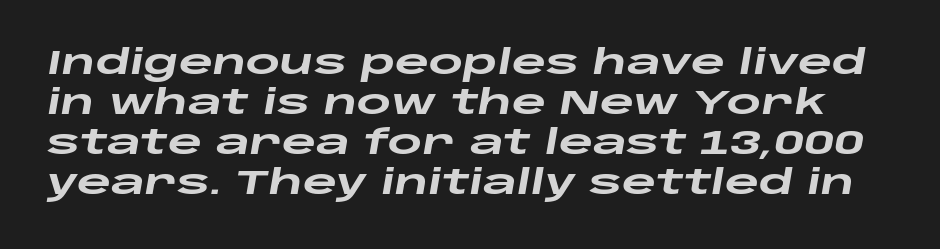
{"italic": "yes", "lean": "right", "slant_degrees": 10, "bold": "yes", "weight": "heavy", "width": "wide", "stroke_contrast": "low", "x_height": "large", "monospaced": "no", "underline": "no", "line_spacing_ratio": 1.21, "letter_spacing": "normal", "letter_spacing_em": 0.0, "glyph_px": 33}
